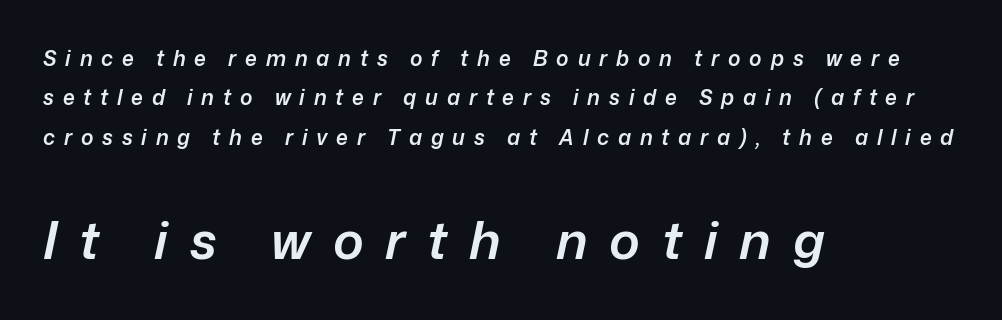
The image shows 52 px semibold type, italic (leaning right); set left-aligned, line spacing 1.87x, unusually wide letter spacing (+0.42 em), not underlined; the second (bottom) block is 2.48x larger; low stroke contrast and a medium x-height.
